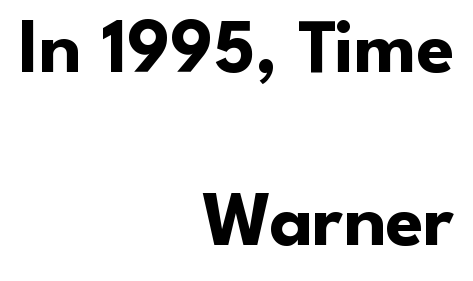
The face used here has the dense, thick strokes of a bold. The face used here is a sans, in the tradition of grotesques and geometrics. Lines of text with bare space underneath. The ragged edge is on the left, which tells us the setting is flush right. Tracking here is standard; glyphs follow each other at the usual distance.
